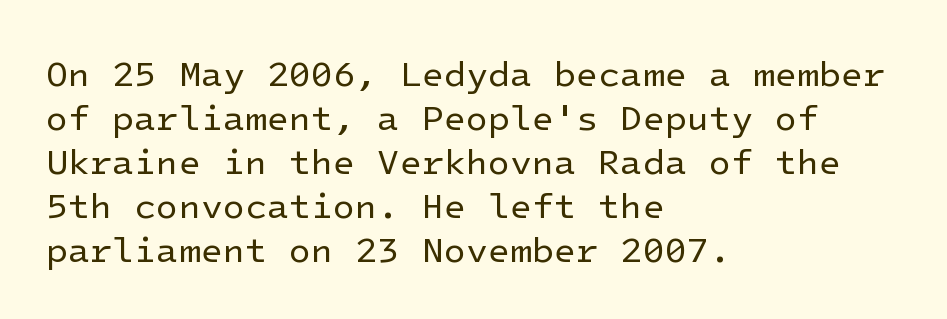
The image shows 36 px regular-weight sans-serif type, upright; set left-aligned, line spacing 1.22x, normal letter spacing, not underlined; low stroke contrast and a medium x-height.
